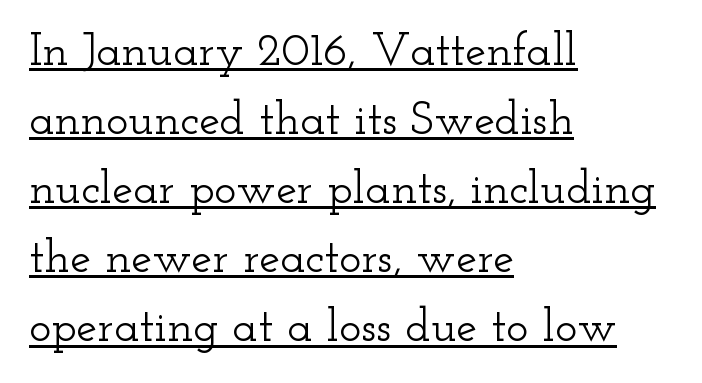
{"serif": "yes", "italic": "no", "width": "wide", "stroke_contrast": "low", "x_height": "small", "monospaced": "no", "underline": "yes", "align": "left", "line_spacing": "normal", "line_spacing_ratio": 1.47, "letter_spacing": "normal", "letter_spacing_em": 0.0, "glyph_px": 47}
